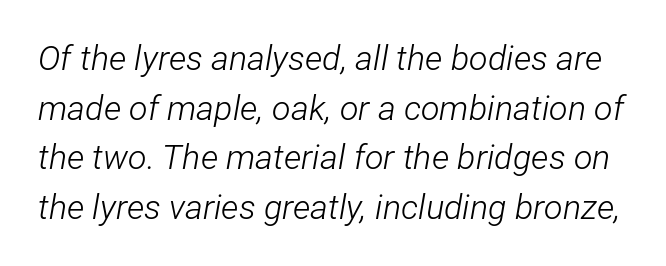
The image shows 34 px light, condensed type, italic (leaning right); set normal line spacing (1.46x), normal letter spacing, not underlined; low stroke contrast and a medium x-height.
